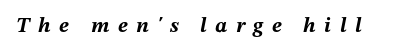
Q: Is the text bold? A: Yes.
Q: Is the text italic (slanted)? A: Yes, it leans right by about 12 degrees.
Q: Is the text underlined? A: No.
Q: Is the spacing between letters normal or unusually wide? A: Unusually wide.
